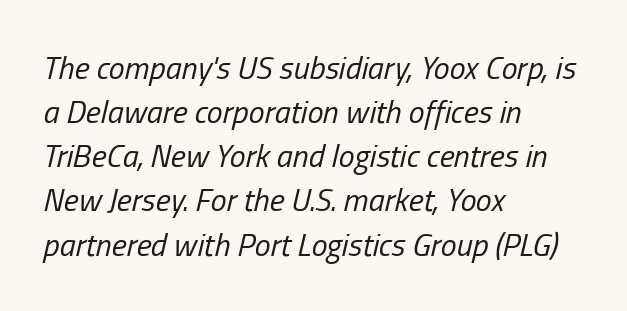
The image shows 32 px regular-weight, condensed type, italic (leaning right); set left-aligned, normal line spacing (1.38x), normal letter spacing, not underlined; low stroke contrast and a medium x-height.
